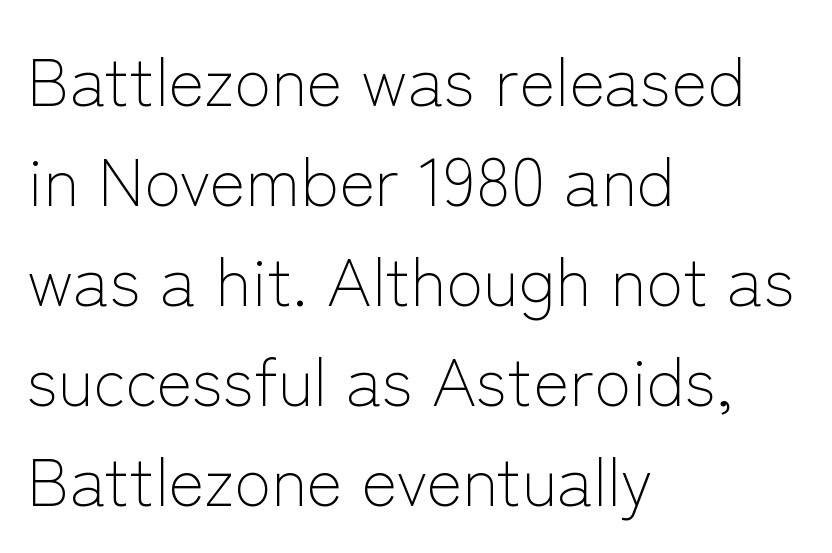
{"serif": "no", "italic": "no", "bold": "no", "weight": "light", "width": "normal", "stroke_contrast": "low", "x_height": "medium", "monospaced": "no", "underline": "no", "align": "left", "line_spacing": "normal", "line_spacing_ratio": 1.47, "letter_spacing": "normal", "letter_spacing_em": 0.0, "glyph_px": 68}
